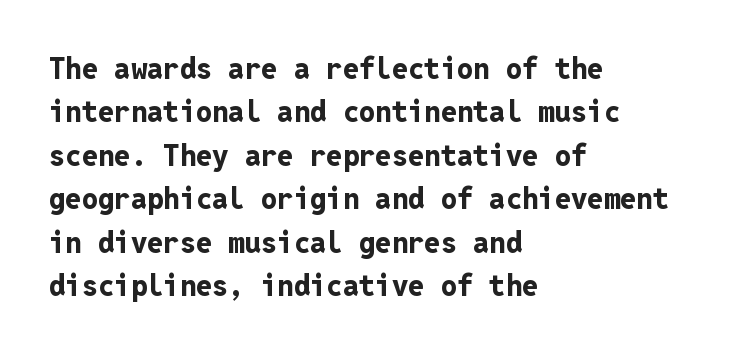
Q: Is the text bold? A: Yes.
Q: Is the text italic (slanted)? A: No, it is upright.
Q: Is the typeface a serif or a sans-serif typeface? A: Sans-serif.
Q: Is the text underlined? A: No.
Q: How is the paragraph aligned? A: Left-aligned.
Q: Is the spacing between letters normal or unusually wide? A: Normal.
Q: Is the spacing between lines tight, normal or loose? A: Normal.
Q: Width (condensed, normal, or wide)? A: Normal.
Q: Stroke contrast? A: Low.
Q: x-height? A: Medium.
Q: Monospaced? A: Yes.
